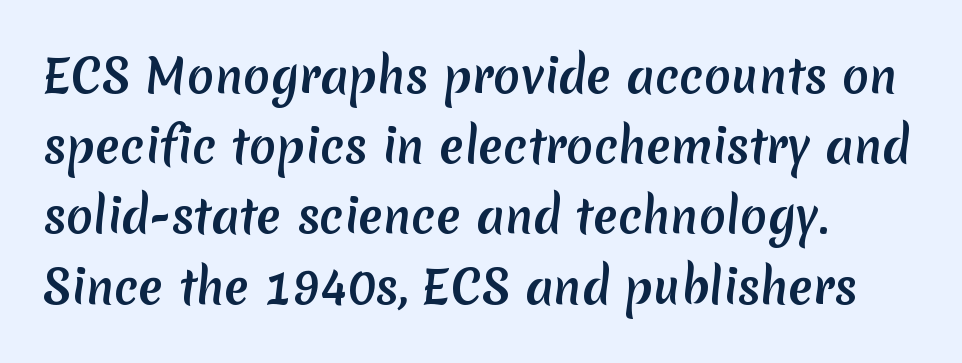
Letterform terminals end flat and unadorned throughout the passage. Interline gaps are of average width in this sample. The face used here is proportionally spaced, like ordinary book or web type. Descenders hang freely into open space. Here the glyphs are tracked normally, forming tight word shapes.
